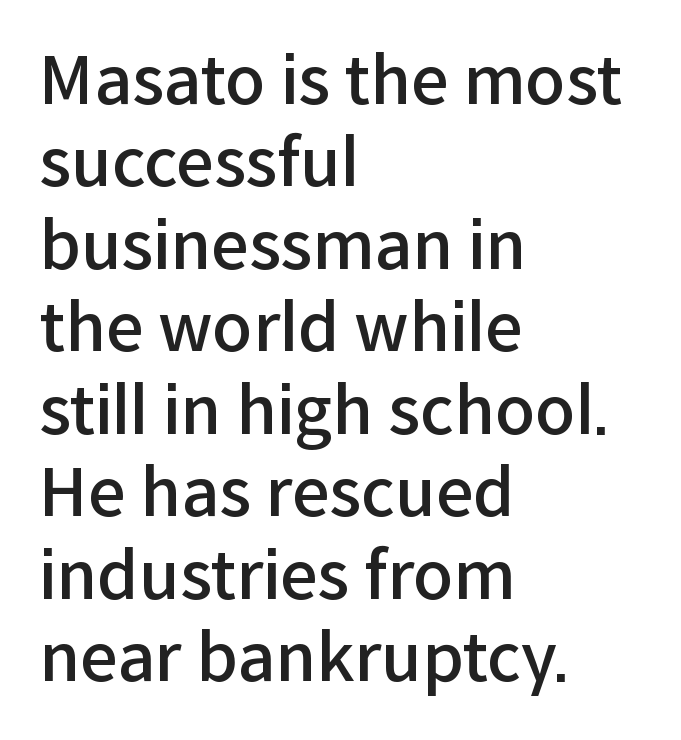
The image shows 66 px semibold sans-serif type, upright; set left-aligned, normal line spacing (1.25x), normal letter spacing, not underlined; low stroke contrast and a medium x-height.
